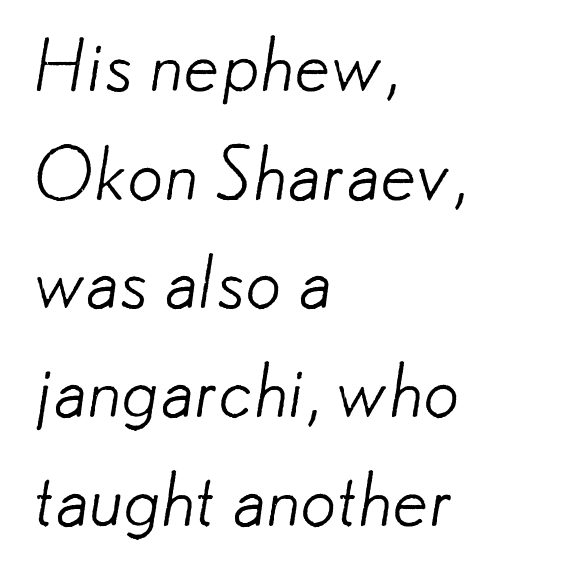
Q: Is the text bold? A: No.
Q: Is the typeface a serif or a sans-serif typeface? A: Sans-serif.
Q: Is the text underlined? A: No.
Q: How is the paragraph aligned? A: Left-aligned.
Q: Is the spacing between letters normal or unusually wide? A: Normal.
Q: Is the spacing between lines tight, normal or loose? A: Normal.
Q: Width (condensed, normal, or wide)? A: Normal.
Q: Stroke contrast? A: Low.
Q: x-height? A: Small.
Q: Monospaced? A: No.
